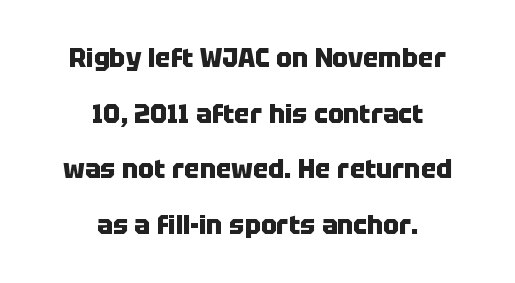
Q: Is the text bold? A: Yes.
Q: Is the text italic (slanted)? A: No, it is upright.
Q: Is the text underlined? A: No.
Q: How is the paragraph aligned? A: Centered.
Q: Is the spacing between letters normal or unusually wide? A: Normal.
Q: Is the spacing between lines tight, normal or loose? A: Loose.
